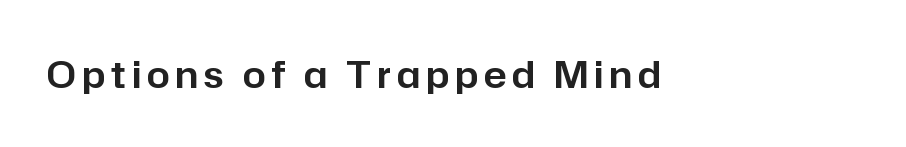
Q: Is the text italic (slanted)? A: No, it is upright.
Q: Is the typeface a serif or a sans-serif typeface? A: Sans-serif.
Q: Is the text underlined? A: No.
Q: Width (condensed, normal, or wide)? A: Normal.
Q: Stroke contrast? A: Low.
Q: x-height? A: Medium.
Q: Monospaced? A: No.
